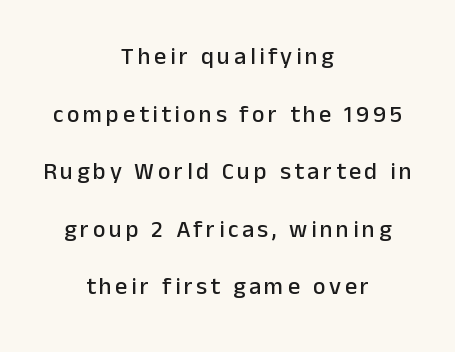
The image shows 24 px text type, upright; set centered, loose line spacing (2.4x), not underlined.
